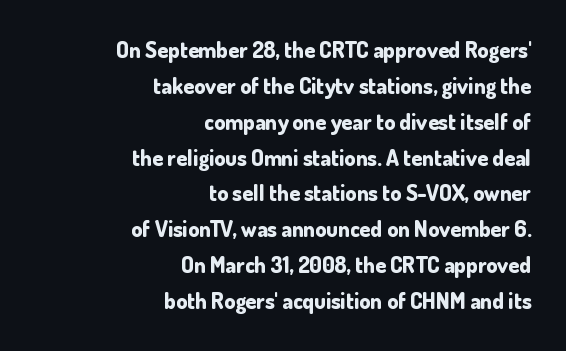
Letter spacing: default. Heft: maximum for text — a bold. A student would call this right alignment; a typographer would say flush right, rag left. Just letters on the line, the space beneath them empty. This sample uses an upright cut, with every glyph sitting square on the baseline. Leading: standard.
